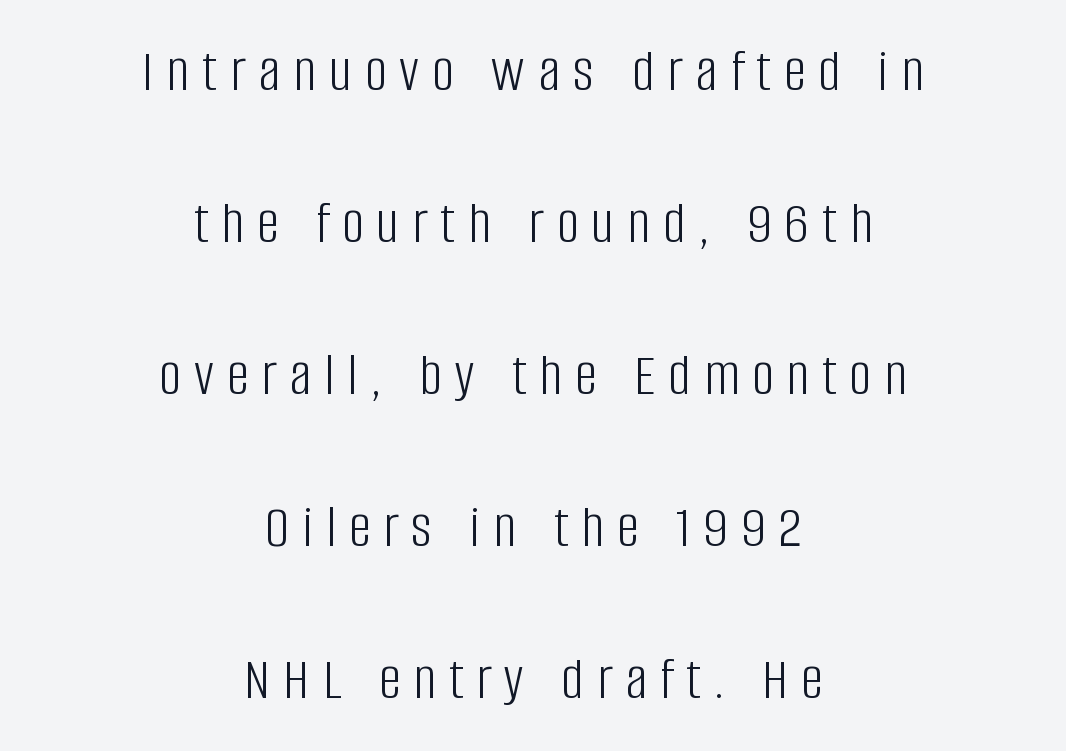
Q: Is the text bold? A: No.
Q: Is the text italic (slanted)? A: No, it is upright.
Q: Is the typeface a serif or a sans-serif typeface? A: Sans-serif.
Q: Is the text underlined? A: No.
Q: How is the paragraph aligned? A: Centered.
Q: Is the spacing between letters normal or unusually wide? A: Unusually wide.
Q: Is the spacing between lines tight, normal or loose? A: Loose.
Q: Width (condensed, normal, or wide)? A: Condensed.
Q: Stroke contrast? A: Low.
Q: x-height? A: Large.
Q: Monospaced? A: No.
